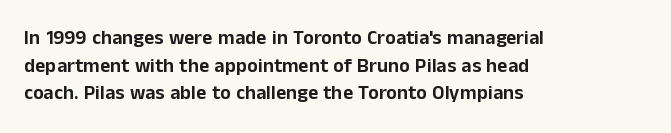
Q: Is the text italic (slanted)? A: No, it is upright.
Q: Is the text underlined? A: No.
Q: How is the paragraph aligned? A: Left-aligned.
Q: Is the spacing between letters normal or unusually wide? A: Normal.
Q: Is the spacing between lines tight, normal or loose? A: Normal.
